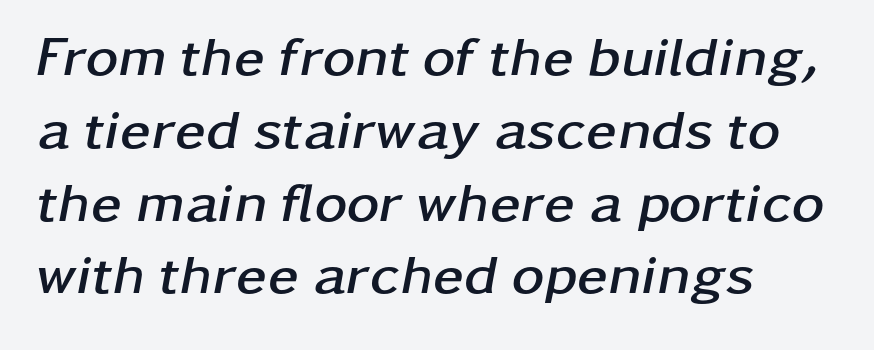
The image shows 56 px semibold, wide type, italic (leaning right); set left-aligned, normal line spacing (1.3x), normal letter spacing, not underlined; low stroke contrast and a medium x-height.
